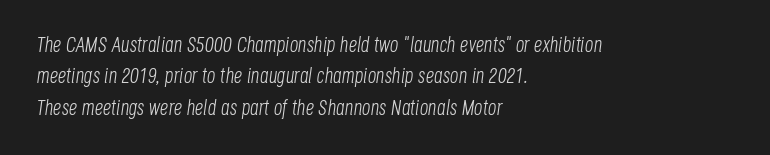
{"italic": "yes", "lean": "right", "slant_degrees": 8, "bold": "no", "underline": "no", "align": "left", "line_spacing": "normal", "line_spacing_ratio": 1.49, "letter_spacing": "normal", "letter_spacing_em": 0.0, "glyph_px": 21}
